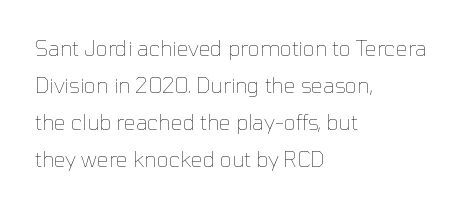
Q: Is the text bold? A: No.
Q: Is the text italic (slanted)? A: No, it is upright.
Q: Is the text underlined? A: No.
Q: How is the paragraph aligned? A: Left-aligned.
Q: Is the spacing between letters normal or unusually wide? A: Normal.
